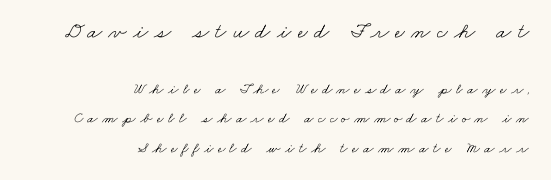
Visually the block forms a straight wall on the right and a jagged coastline on the left. Honestly, there is no underline to notice here at all. Compare the two chunks: the upper has the greater cap height. Honestly, the letter spacing is so wide it's the main thing you notice. The strokes are not fattened; the text isn't bold. Line spacing here is loose.
